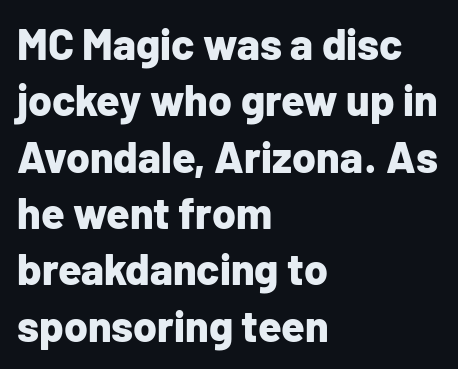
The font is running at its bold setting. A typesetter would label this face a sans. No italicization has been applied; the sample stays upright. Typeset ragged right — the left edge is the straight one. Spacing verdict: proportional, widths tailored to each character. Rule under the text: the space is simply empty.
